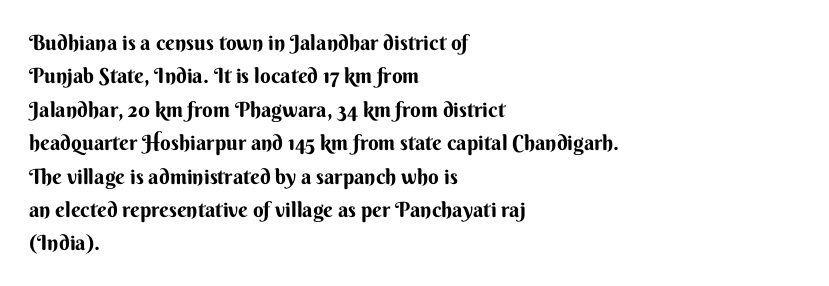
{"italic": "no", "bold": "yes", "underline": "no", "align": "left", "line_spacing": "normal", "line_spacing_ratio": 1.59, "letter_spacing": "normal", "letter_spacing_em": 0.0, "glyph_px": 21}
